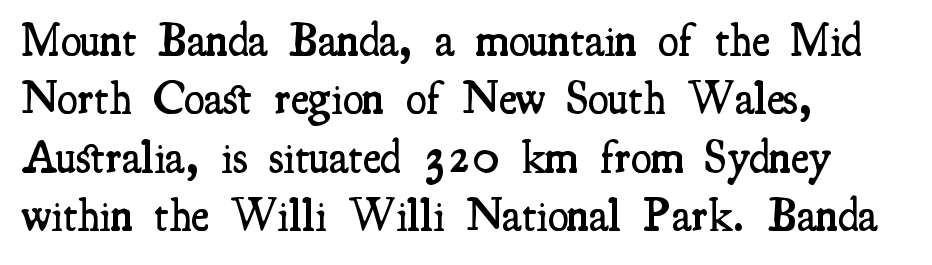
The image shows 47 px semibold, condensed serif type, upright; set left-aligned, line spacing 1.24x, normal letter spacing, not underlined; medium stroke contrast and a small x-height.
